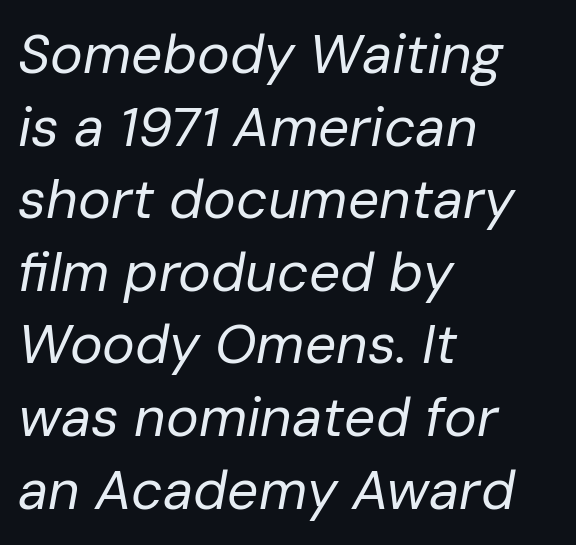
{"italic": "yes", "lean": "right", "slant_degrees": 10, "bold": "no", "weight": "regular", "width": "normal", "stroke_contrast": "low", "x_height": "medium", "monospaced": "no", "underline": "no", "align": "left", "line_spacing": "normal", "line_spacing_ratio": 1.32, "letter_spacing": "normal", "letter_spacing_em": 0.0, "glyph_px": 55}
